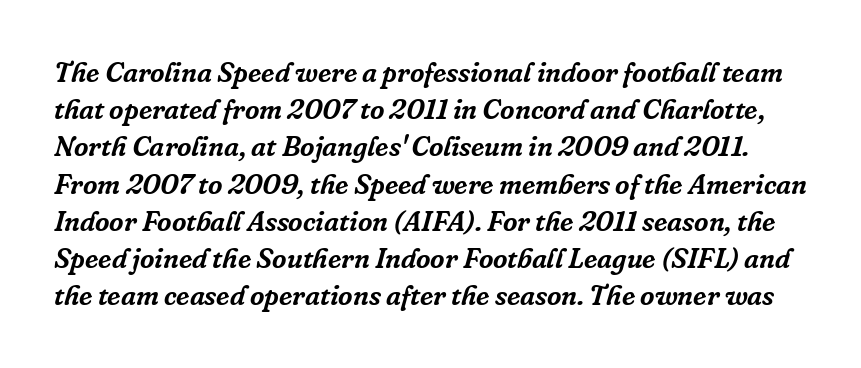
Each letter keeps its own natural width here, so spacing adapts to shape. Notice how the stems are inclined rather than vertical — that's the hallmark of italics. The lines sit at an ordinary, default distance from one another. The face used here is rendered with its standard letterfit.
